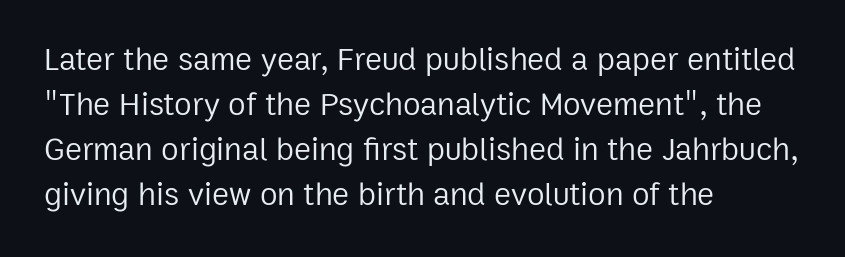
The image shows 32 px regular-weight sans-serif type, upright; set left-aligned, normal line spacing (1.41x), normal letter spacing, not underlined; low stroke contrast and a medium x-height.
